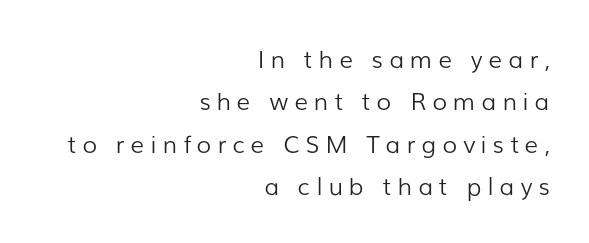
The image shows 24 px text type, upright; set right-aligned, line spacing 1.77x, unusually wide letter spacing (+0.25 em), not underlined.
